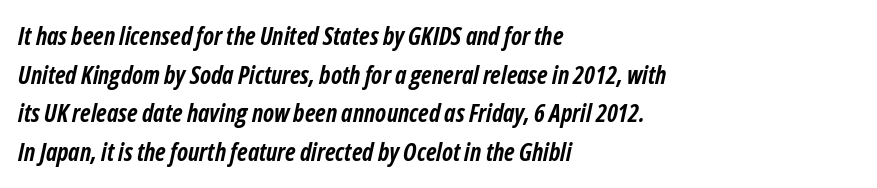
The image shows 25 px bold type, italic (leaning right); set left-aligned, normal line spacing (1.55x), normal letter spacing, not underlined.
